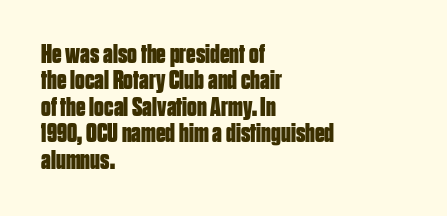
Typesetter's note: full bold, strokes at maximum text heaviness. Unmarked baselines from the first word to the last. Upright lettering throughout. Short note: letters normally spaced.
